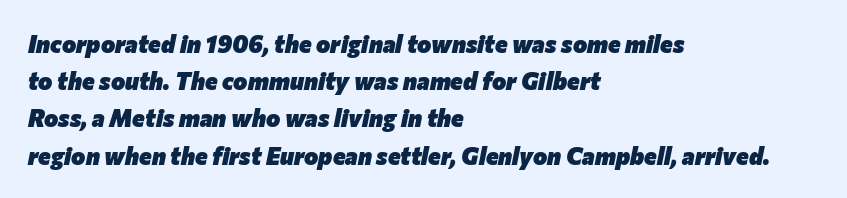
Is the type slanted? Yes — the strokes lean at a clear angle. Horizontally, the lines are justified to the leading edge only. Beneath every word, the page is bare. Glyph-to-glyph distance matches everyday printed text. The typesetting leans heavy: a genuine bold.
